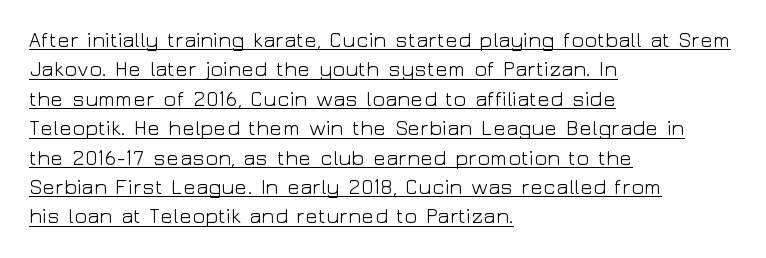
The image shows 21 px text type, upright; set left-aligned, normal line spacing (1.4x), normal letter spacing, underlined.
